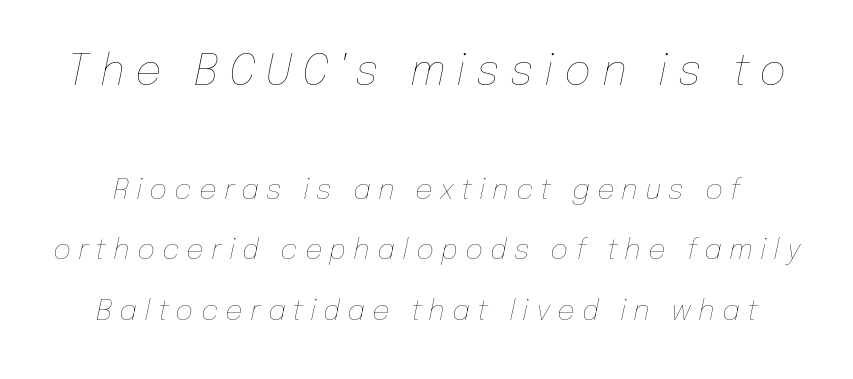
Q: Is the text bold? A: No.
Q: Is the text italic (slanted)? A: Yes, it leans right by about 12 degrees.
Q: Is the text underlined? A: No.
Q: Is the spacing between letters normal or unusually wide? A: Unusually wide.
Q: Is the spacing between lines tight, normal or loose? A: Loose.
Q: Which block of text is set in a larger size, the first (top) or the second (bottom)? A: The first (top) one.
Q: Width (condensed, normal, or wide)? A: Normal.
Q: Stroke contrast? A: Low.
Q: x-height? A: Medium.
Q: Monospaced? A: No.
